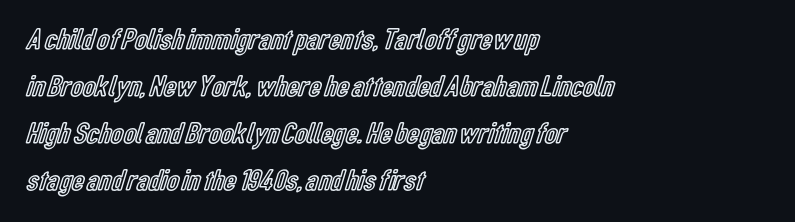
{"width": "condensed", "x_height": "medium", "monospaced": "no", "underline": "no", "align": "left", "line_spacing": "normal", "line_spacing_ratio": 1.57, "letter_spacing": "normal", "letter_spacing_em": 0.0, "glyph_px": 30}
